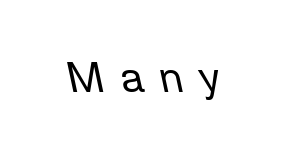
{"italic": "yes", "lean": "left", "slant_degrees": 12, "bold": "no", "weight": "regular", "width": "normal", "stroke_contrast": "low", "x_height": "medium", "monospaced": "no", "underline": "no", "letter_spacing": "wide", "letter_spacing_em": 0.39, "glyph_px": 42}
